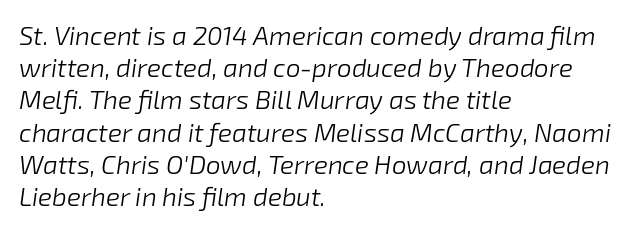
{"italic": "yes", "lean": "right", "slant_degrees": 8, "bold": "no", "underline": "no", "align": "left", "line_spacing_ratio": 1.24, "letter_spacing": "normal", "letter_spacing_em": 0.0, "glyph_px": 26}
